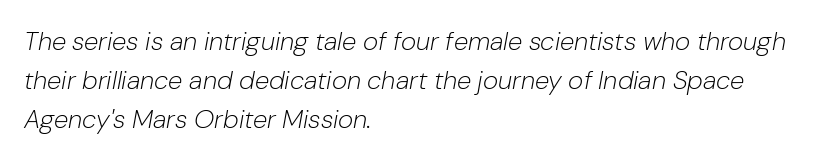
The image shows 26 px text type, italic (leaning right); set left-aligned, normal line spacing (1.5x), normal letter spacing, not underlined.
